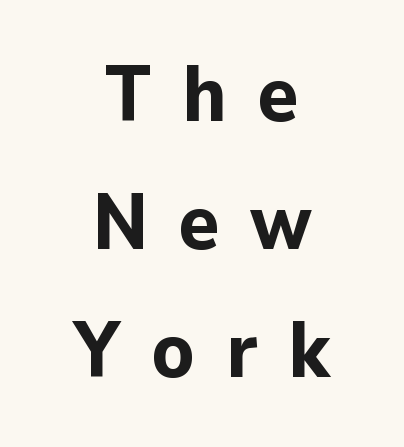
Q: Is the text bold? A: Yes.
Q: Is the text italic (slanted)? A: No, it is upright.
Q: Is the typeface a serif or a sans-serif typeface? A: Sans-serif.
Q: Is the text underlined? A: No.
Q: How is the paragraph aligned? A: Centered.
Q: Is the spacing between letters normal or unusually wide? A: Unusually wide.
Q: Is the spacing between lines tight, normal or loose? A: Normal.
Q: Width (condensed, normal, or wide)? A: Normal.
Q: Stroke contrast? A: Low.
Q: x-height? A: Medium.
Q: Monospaced? A: No.
